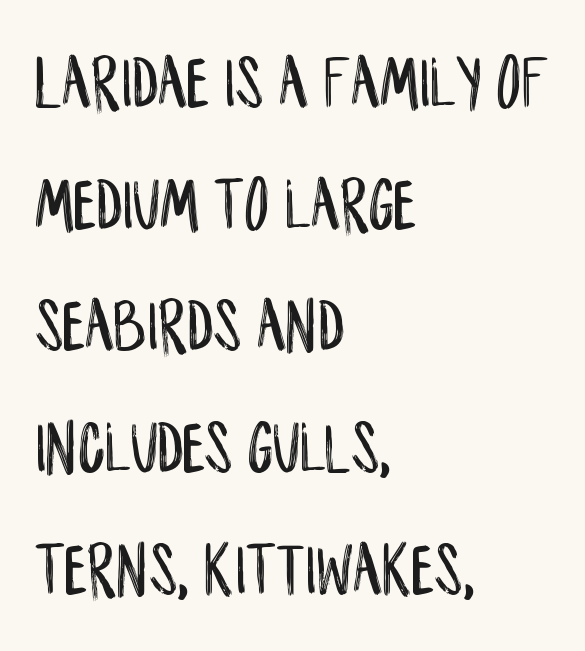
Just letters on the line, the space beneath them empty. Default kerning and tracking; the words read as compact shapes. The lettering holds an erect, upright posture throughout. Horizontal bands of white between lines are of average thickness. Font category for this specimen: sans-serif.
